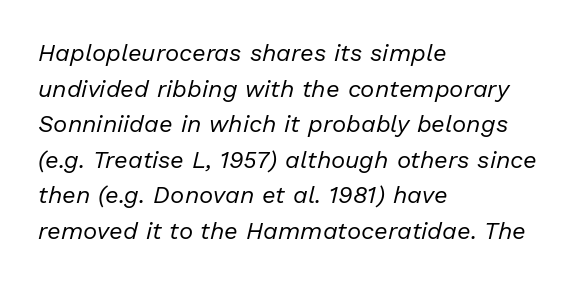
Q: Is the text bold? A: No.
Q: Is the text italic (slanted)? A: Yes, it leans right by about 13 degrees.
Q: Is the text underlined? A: No.
Q: How is the paragraph aligned? A: Left-aligned.
Q: Is the spacing between letters normal or unusually wide? A: Normal.
Q: Is the spacing between lines tight, normal or loose? A: Normal.
